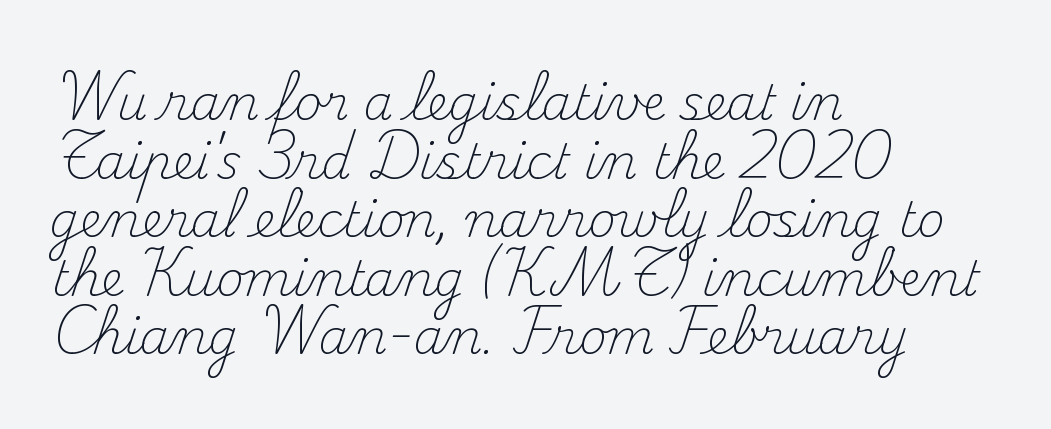
Q: Is the text bold? A: No.
Q: Is the text italic (slanted)? A: Yes.
Q: Is the typeface a serif or a sans-serif typeface? A: Serif.
Q: Is the text underlined? A: No.
Q: How is the paragraph aligned? A: Left-aligned.
Q: Is the spacing between letters normal or unusually wide? A: Normal.
Q: Width (condensed, normal, or wide)? A: Normal.
Q: Stroke contrast? A: Medium.
Q: x-height? A: Small.
Q: Monospaced? A: No.
